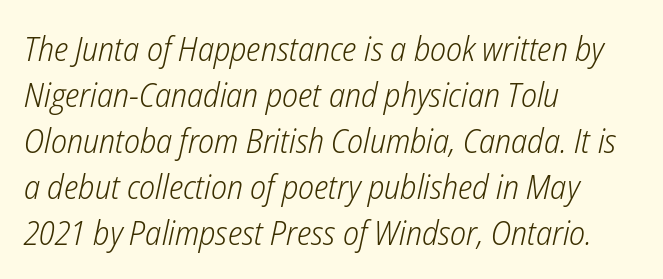
The face used here is rendered with its standard letterfit. Students, observe: this is what conventionally led text looks like. Rule under the text: the space is simply empty. Stems and bowls with no extra thickness — not bold. The lettering tilts uniformly, giving the passage an italic look.
